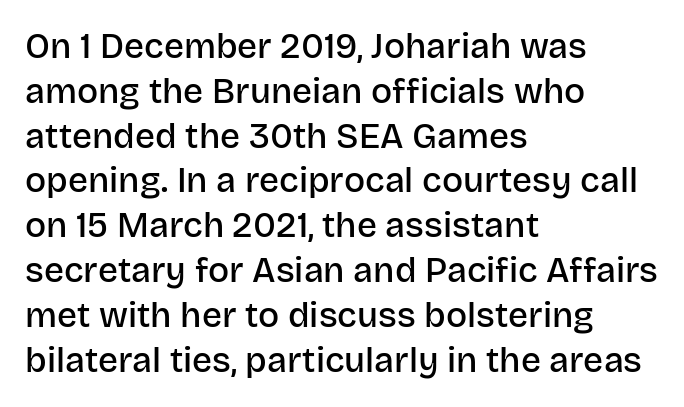
Glyph-to-glyph distance matches everyday printed text. Nope, not italic — everything's standing straight. Does the leading feel generous? No, just average. The lines are quadded left.
